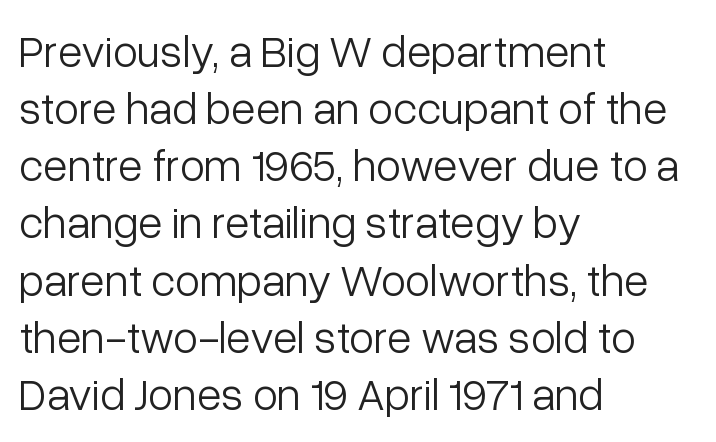
Q: Is the text bold? A: No.
Q: Is the text italic (slanted)? A: No, it is upright.
Q: Is the typeface a serif or a sans-serif typeface? A: Sans-serif.
Q: Is the text underlined? A: No.
Q: How is the paragraph aligned? A: Left-aligned.
Q: Is the spacing between letters normal or unusually wide? A: Normal.
Q: Is the spacing between lines tight, normal or loose? A: Normal.
Q: Width (condensed, normal, or wide)? A: Normal.
Q: Stroke contrast? A: Low.
Q: x-height? A: Medium.
Q: Monospaced? A: No.
